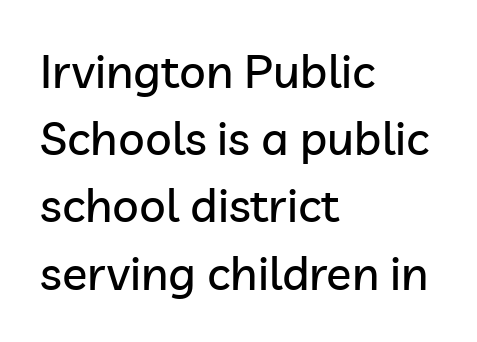
The image shows 47 px sans-serif type, upright; set left-aligned, normal line spacing (1.43x), normal letter spacing, not underlined; low stroke contrast and a medium x-height.
